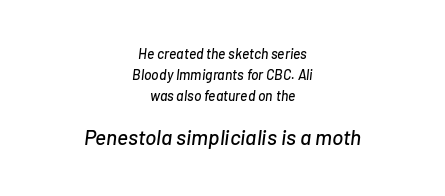
The image shows 21 px text type, italic (leaning right); set centered, normal line spacing (1.49x), normal letter spacing, not underlined; the second (bottom) block is 1.5x larger.
